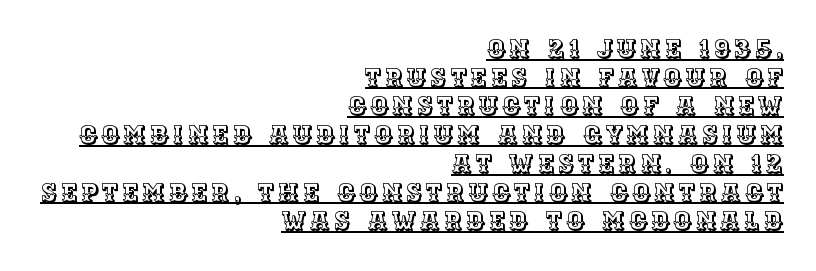
{"italic": "no", "underline": "yes", "align": "right", "line_spacing": "tight", "line_spacing_ratio": 1.15, "glyph_px": 25}
